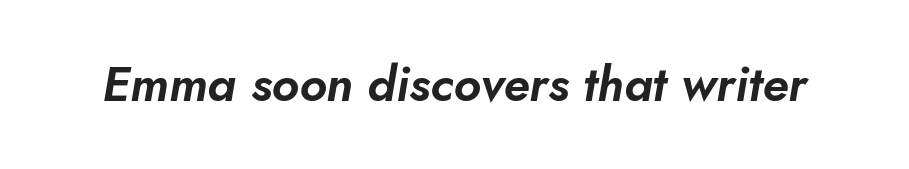
Q: Is the text italic (slanted)? A: Yes, it leans right by about 10 degrees.
Q: Is the text underlined? A: No.
Q: Is the spacing between letters normal or unusually wide? A: Normal.
Q: Width (condensed, normal, or wide)? A: Normal.
Q: Stroke contrast? A: Low.
Q: x-height? A: Small.
Q: Monospaced? A: No.
